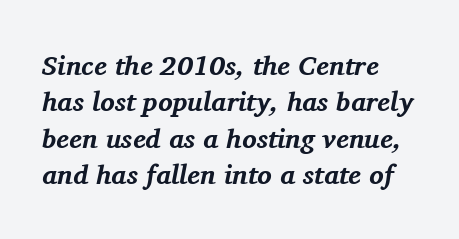
{"italic": "yes", "lean": "right", "slant_degrees": 11, "bold": "yes", "underline": "no", "align": "left", "line_spacing": "normal", "line_spacing_ratio": 1.35, "letter_spacing": "normal", "letter_spacing_em": 0.0, "glyph_px": 27}
